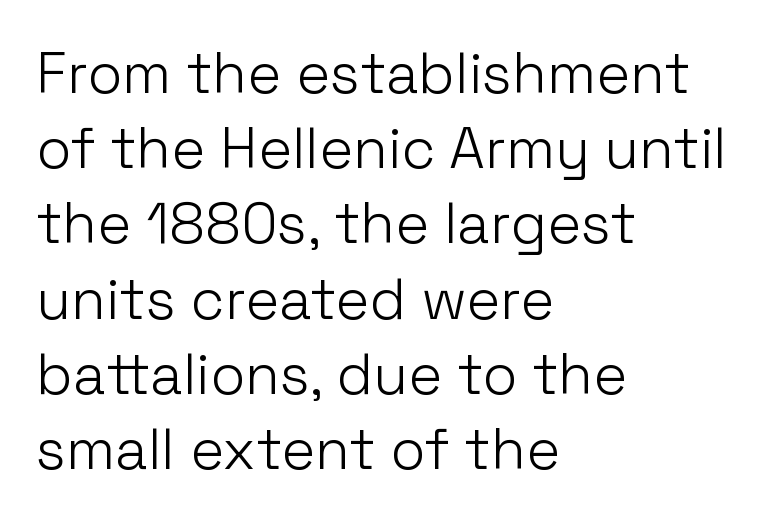
The image shows 57 px light sans-serif type, upright; set left-aligned, normal line spacing (1.32x), normal letter spacing, not underlined; low stroke contrast and a medium x-height.
